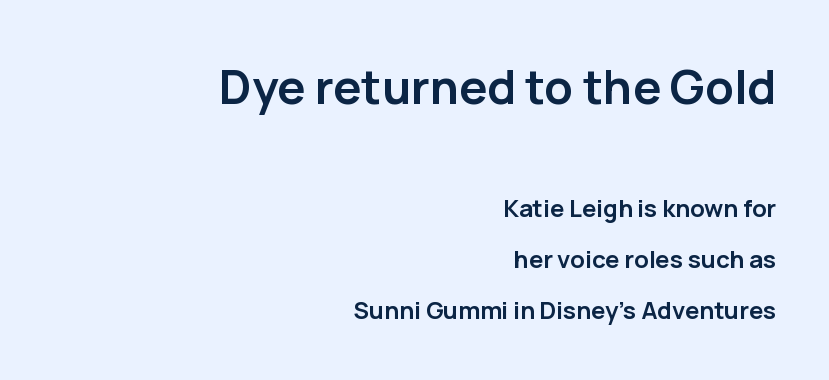
A great deal of white space separates one row of letters from the next. Is this a fixed-width face? No — the glyphs have proportional, varying widths. To sum up the face: it is a sans, with no serifs. The strokes are fattened all the way to bold. The type is set solid horizontally, with unmodified tracking.
